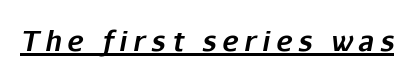
Q: Is the text bold? A: Yes.
Q: Is the text italic (slanted)? A: Yes, it leans right by about 11 degrees.
Q: Is the text underlined? A: Yes.
Q: Is the spacing between letters normal or unusually wide? A: Unusually wide.
